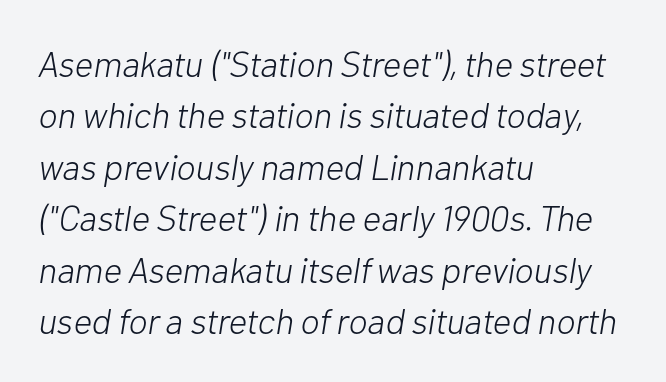
{"italic": "yes", "lean": "right", "slant_degrees": 10, "bold": "no", "weight": "light", "width": "normal", "stroke_contrast": "low", "x_height": "medium", "monospaced": "no", "underline": "no", "align": "left", "line_spacing": "normal", "line_spacing_ratio": 1.43, "letter_spacing": "normal", "letter_spacing_em": 0.0, "glyph_px": 36}
